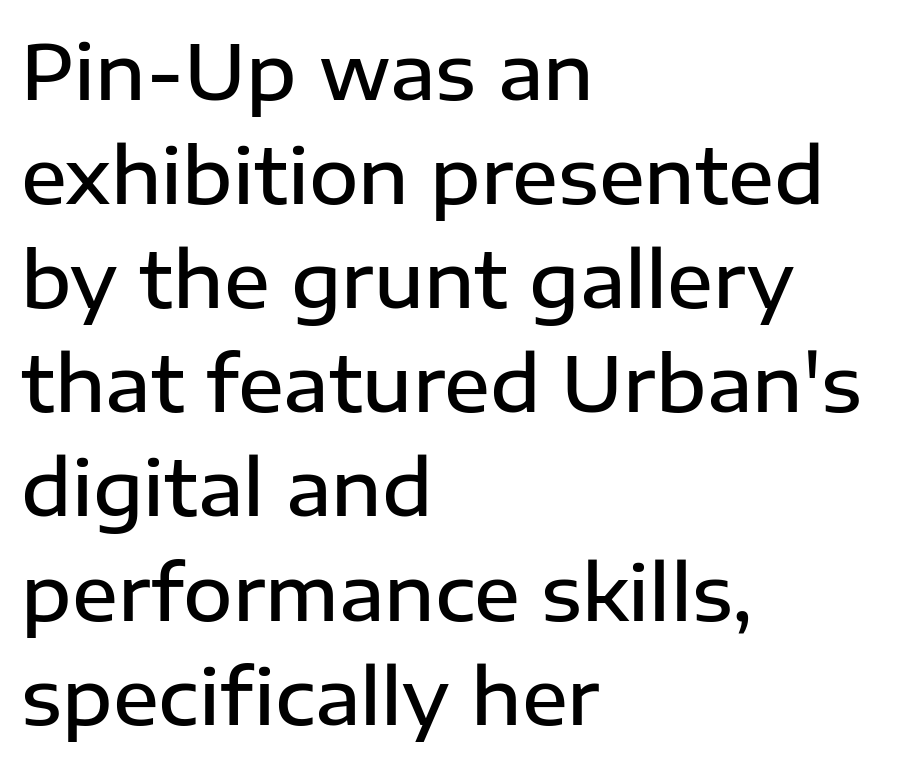
{"serif": "no", "italic": "no", "bold": "semi", "weight": "semibold", "width": "normal", "stroke_contrast": "low", "x_height": "medium", "monospaced": "no", "underline": "no", "align": "left", "line_spacing": "normal", "line_spacing_ratio": 1.37, "letter_spacing": "normal", "letter_spacing_em": 0.0, "glyph_px": 76}
